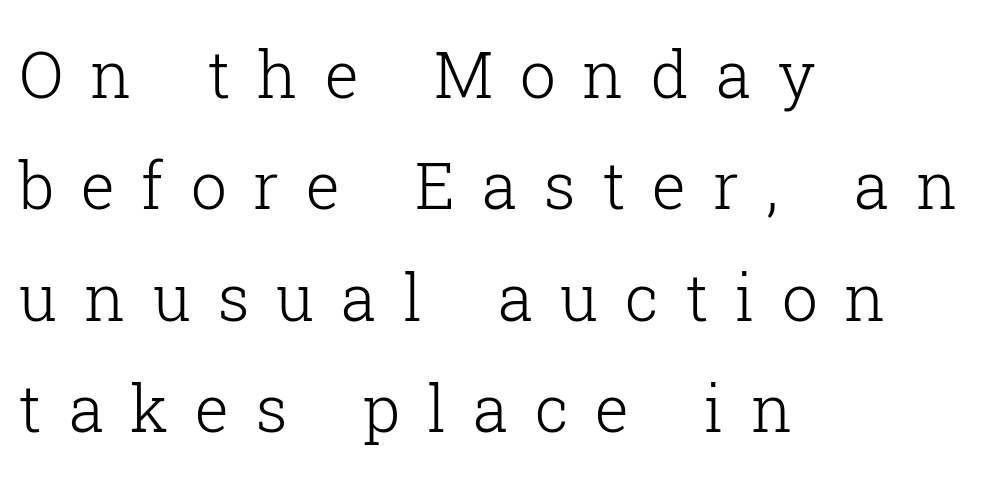
{"serif": "yes", "italic": "no", "bold": "no", "weight": "light", "width": "normal", "stroke_contrast": "low", "x_height": "medium", "monospaced": "no", "underline": "no", "align": "left", "line_spacing_ratio": 1.74, "letter_spacing": "wide", "letter_spacing_em": 0.42, "glyph_px": 64}
